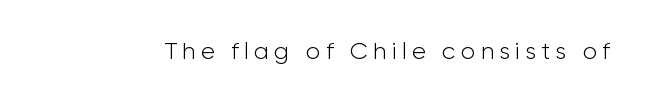
{"italic": "no", "bold": "no", "underline": "no", "letter_spacing": "wide", "letter_spacing_em": 0.21, "glyph_px": 24}
